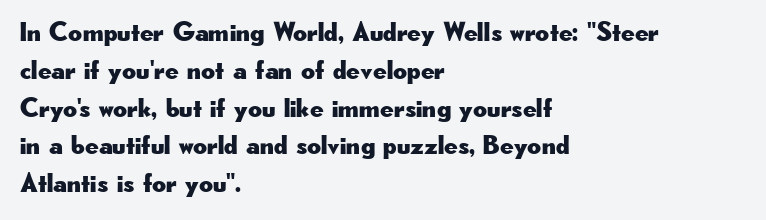
{"italic": "no", "underline": "no", "align": "left", "line_spacing": "normal", "line_spacing_ratio": 1.4, "letter_spacing": "normal", "letter_spacing_em": 0.0, "glyph_px": 27}
